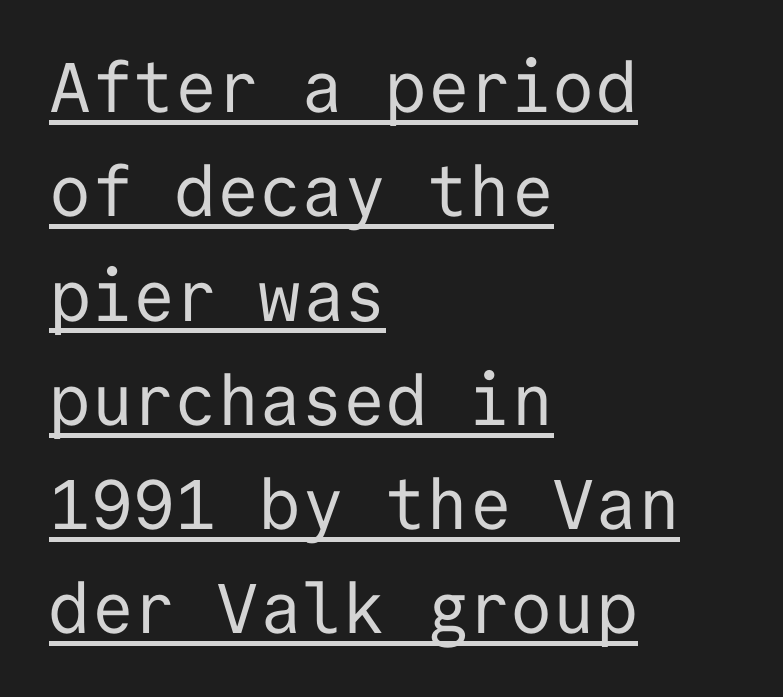
{"serif": "no", "italic": "no", "bold": "no", "weight": "regular", "width": "normal", "stroke_contrast": "low", "x_height": "medium", "monospaced": "yes", "underline": "yes", "align": "left", "line_spacing": "normal", "line_spacing_ratio": 1.49, "letter_spacing": "normal", "letter_spacing_em": 0.0, "glyph_px": 70}
